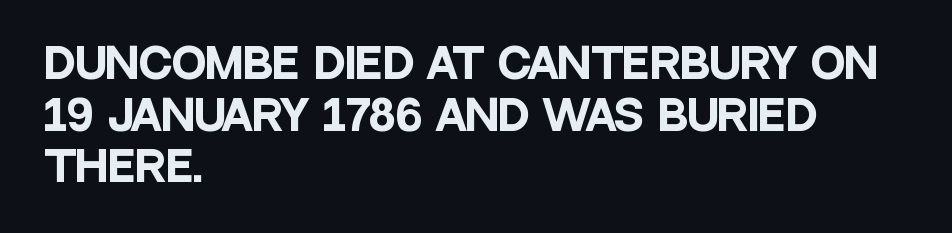
The image shows 41 px heavy, condensed sans-serif type, upright; set left-aligned, normal line spacing (1.26x), normal letter spacing, not underlined; low stroke contrast and a large x-height.
